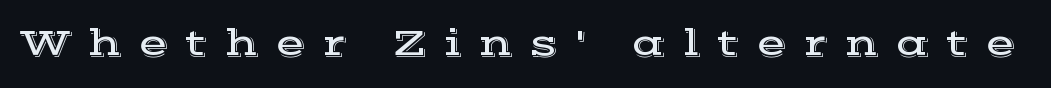
The space beneath each line is pristine and unruled. In terms of posture, this sample is upright. The letters advance in unequal steps, a hallmark of proportional type. Glyph-to-glyph distance is far greater than everyday printed text. Unlike a clean sans, this face finishes its strokes with serifs.
